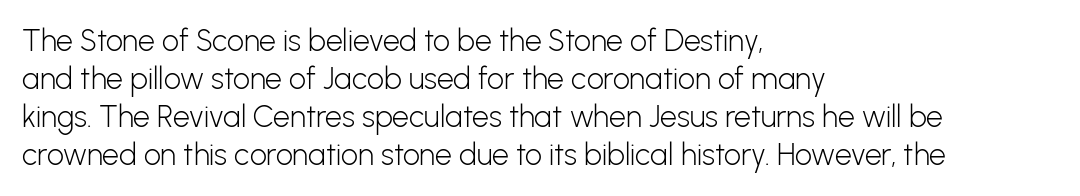
{"serif": "no", "italic": "no", "bold": "no", "weight": "light", "width": "normal", "stroke_contrast": "low", "x_height": "medium", "monospaced": "no", "underline": "no", "align": "left", "line_spacing": "normal", "line_spacing_ratio": 1.27, "letter_spacing": "normal", "letter_spacing_em": 0.0, "glyph_px": 30}
